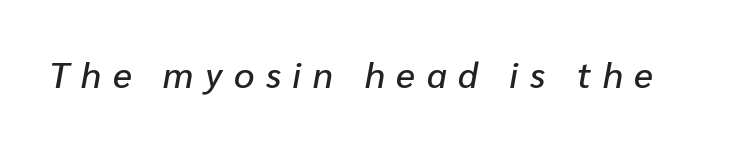
{"italic": "yes", "lean": "right", "slant_degrees": 10, "width": "normal", "stroke_contrast": "low", "x_height": "medium", "monospaced": "no", "underline": "no", "letter_spacing": "wide", "letter_spacing_em": 0.32, "glyph_px": 36}
